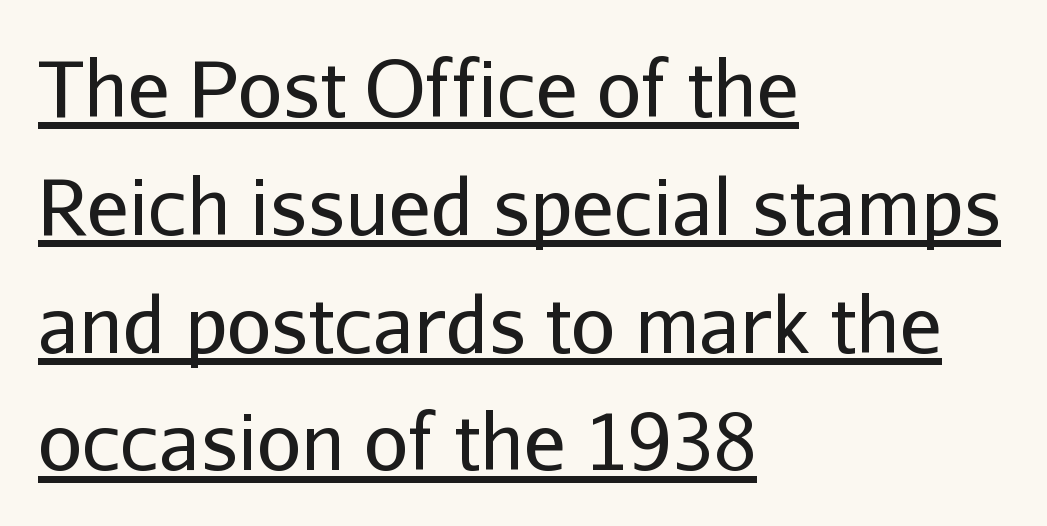
{"serif": "no", "italic": "no", "bold": "no", "weight": "regular", "width": "normal", "stroke_contrast": "low", "x_height": "medium", "monospaced": "no", "underline": "yes", "align": "left", "line_spacing": "normal", "line_spacing_ratio": 1.51, "letter_spacing": "normal", "letter_spacing_em": 0.0, "glyph_px": 78}
